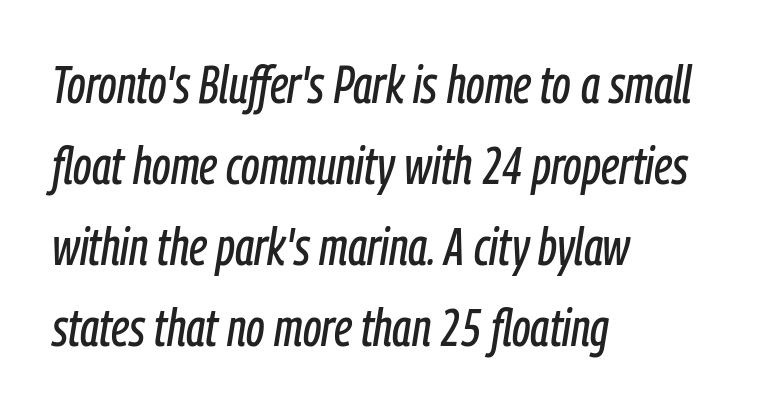
{"italic": "yes", "lean": "right", "slant_degrees": 9, "width": "condensed", "stroke_contrast": "low", "x_height": "medium", "monospaced": "no", "underline": "no", "align": "left", "line_spacing": "normal", "line_spacing_ratio": 1.56, "letter_spacing": "normal", "letter_spacing_em": 0.0, "glyph_px": 52}
